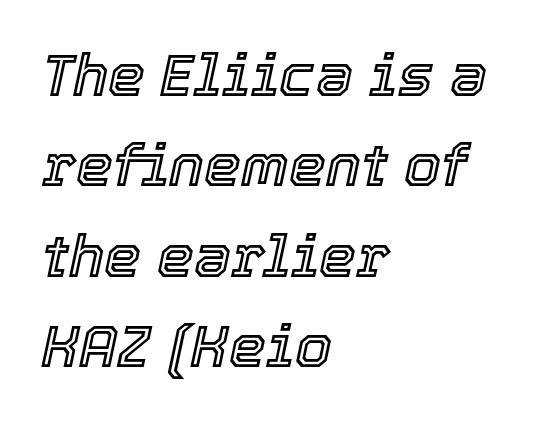
Q: Is the text italic (slanted)? A: Yes, it leans right by about 12 degrees.
Q: Is the text underlined? A: No.
Q: How is the paragraph aligned? A: Left-aligned.
Q: Is the spacing between letters normal or unusually wide? A: Normal.
Q: Is the spacing between lines tight, normal or loose? A: Normal.
Q: Width (condensed, normal, or wide)? A: Normal.
Q: x-height? A: Medium.
Q: Monospaced? A: No.
